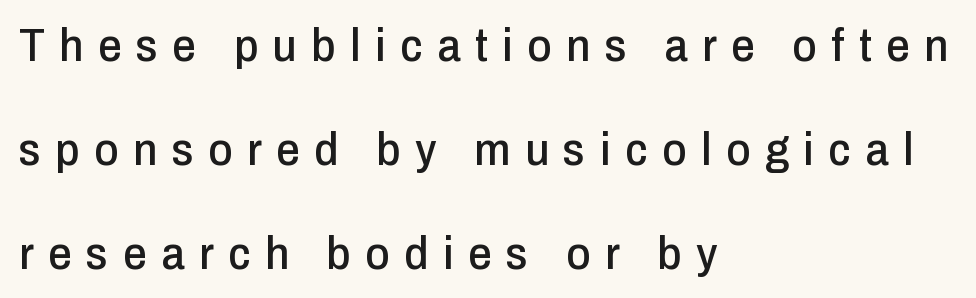
The image shows 47 px condensed sans-serif type, upright; set left-aligned, loose line spacing (2.21x), unusually wide letter spacing (+0.31 em), not underlined; low stroke contrast and a medium x-height.
